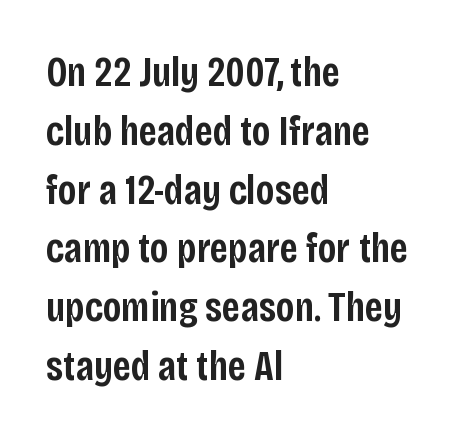
Q: Is the text bold? A: Semi-bold.
Q: Is the text italic (slanted)? A: No, it is upright.
Q: Is the typeface a serif or a sans-serif typeface? A: Sans-serif.
Q: Is the text underlined? A: No.
Q: How is the paragraph aligned? A: Left-aligned.
Q: Is the spacing between letters normal or unusually wide? A: Normal.
Q: Is the spacing between lines tight, normal or loose? A: Normal.
Q: Width (condensed, normal, or wide)? A: Condensed.
Q: Stroke contrast? A: Low.
Q: x-height? A: Large.
Q: Monospaced? A: No.
